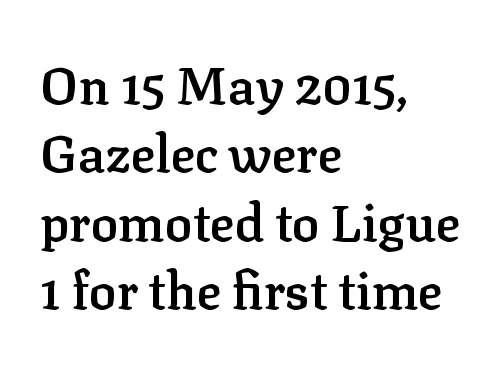
Typographic density is moderately raised because the face is semibold. The letters sit at their default tracking, neither squeezed nor spread. Underlining? Definitely not there. The typography opts for an upright posture over an oblique one. Successive baselines arrive at the customary interval.
